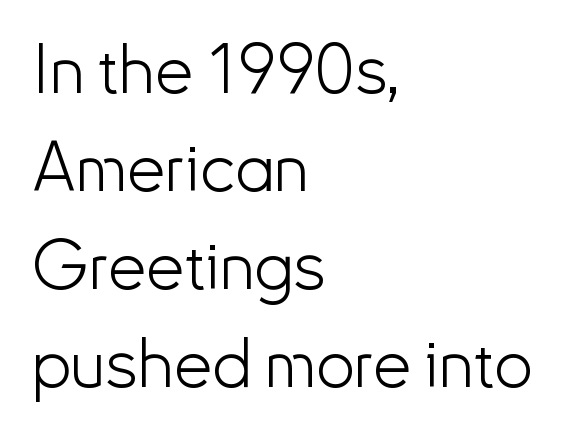
{"serif": "no", "italic": "no", "bold": "no", "weight": "light", "width": "normal", "stroke_contrast": "low", "x_height": "small", "monospaced": "no", "underline": "no", "align": "left", "line_spacing": "normal", "line_spacing_ratio": 1.42, "letter_spacing": "normal", "letter_spacing_em": 0.0, "glyph_px": 69}
